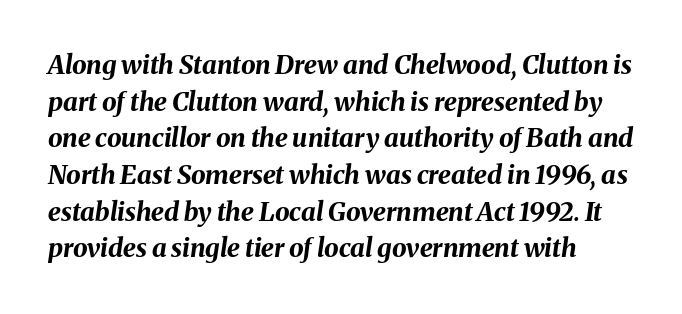
{"italic": "yes", "lean": "right", "slant_degrees": 8, "bold": "yes", "underline": "no", "line_spacing": "normal", "line_spacing_ratio": 1.41, "letter_spacing": "normal", "letter_spacing_em": 0.0, "glyph_px": 26}
